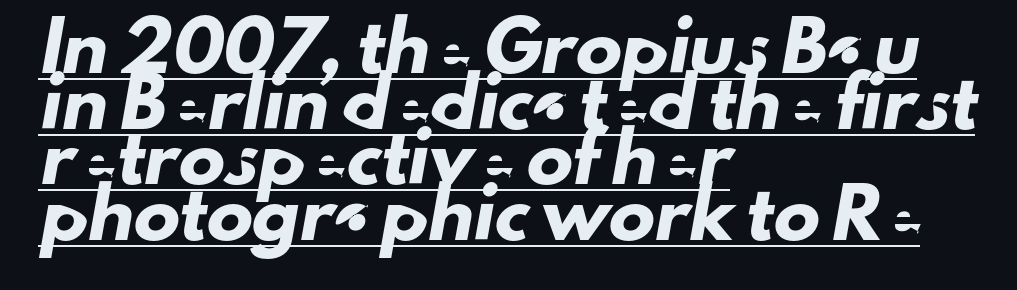
The image shows 46 px sans-serif type; set left-aligned, line spacing 1.21x, normal letter spacing, underlined; low stroke contrast and a small x-height.
